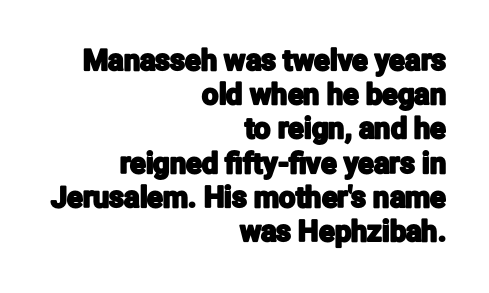
Q: Is the text italic (slanted)? A: No, it is upright.
Q: Is the typeface a serif or a sans-serif typeface? A: Sans-serif.
Q: Is the text underlined? A: No.
Q: How is the paragraph aligned? A: Right-aligned.
Q: Is the spacing between letters normal or unusually wide? A: Normal.
Q: Width (condensed, normal, or wide)? A: Condensed.
Q: Stroke contrast? A: Low.
Q: x-height? A: Medium.
Q: Monospaced? A: No.
